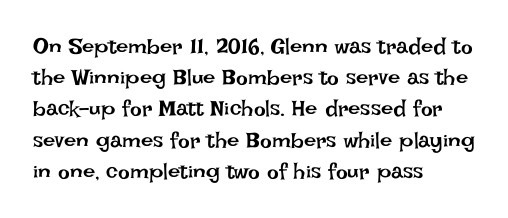
Every row of glyphs begins at an identical x-position on the left. The typesetting does not lean heavy: it is not bold. One glance says typical: line gaps are just what's usual. Underlining? Definitely not there.
